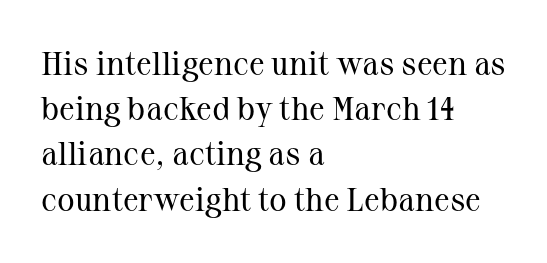
{"serif": "yes", "italic": "no", "bold": "no", "weight": "regular", "width": "normal", "stroke_contrast": "medium", "x_height": "medium", "monospaced": "no", "underline": "no", "align": "left", "line_spacing": "normal", "line_spacing_ratio": 1.37, "letter_spacing": "normal", "letter_spacing_em": 0.0, "glyph_px": 33}
